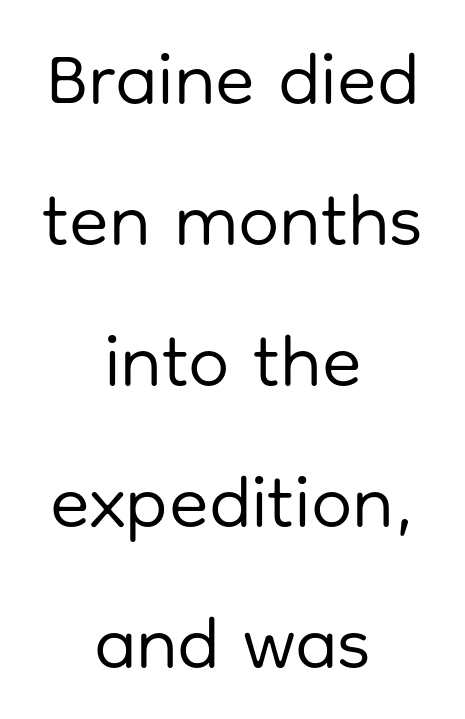
{"serif": "no", "italic": "no", "bold": "no", "weight": "regular", "width": "normal", "stroke_contrast": "low", "x_height": "medium", "monospaced": "no", "underline": "no", "align": "center", "line_spacing": "loose", "line_spacing_ratio": 1.93, "letter_spacing": "normal", "letter_spacing_em": 0.0, "glyph_px": 73}
